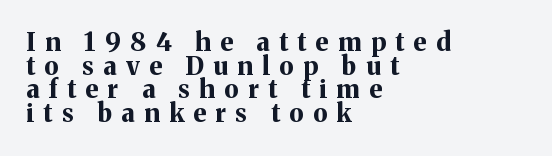
The image shows 25 px bold type, upright; set left-aligned, tight line spacing (0.95x), unusually wide letter spacing (+0.38 em), not underlined.
